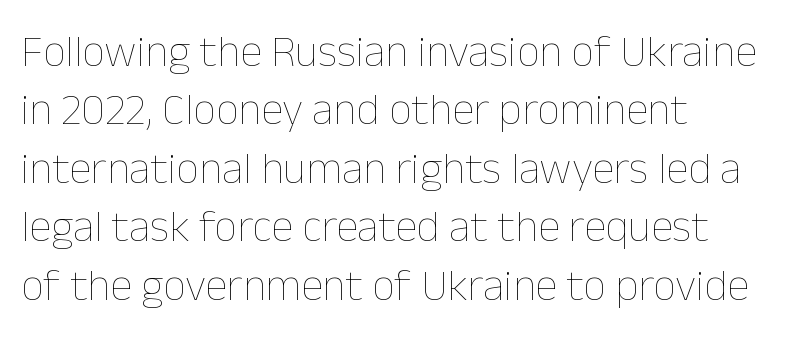
{"italic": "no", "bold": "no", "weight": "thin", "width": "normal", "stroke_contrast": "low", "x_height": "medium", "monospaced": "no", "underline": "no", "align": "left", "line_spacing": "normal", "line_spacing_ratio": 1.3, "letter_spacing": "normal", "letter_spacing_em": 0.0, "glyph_px": 45}
